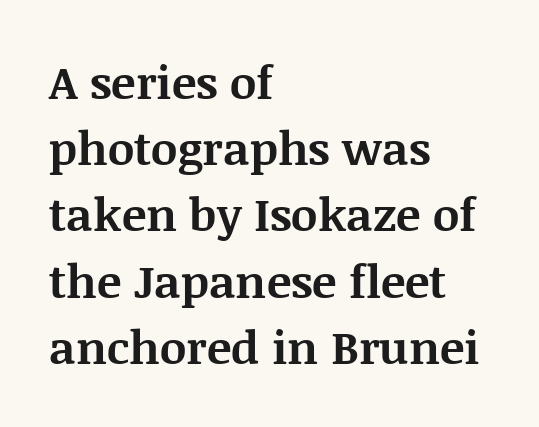
The image shows 46 px bold serif type, upright; set left-aligned, normal line spacing (1.44x), normal letter spacing, not underlined; medium stroke contrast and a large x-height.
